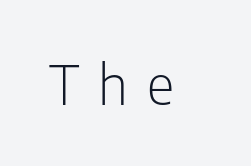
Is the stroke heavy? The answer is a plain regular-or-lighter. Unmarked baselines from the first word to the last. The rendering uses natural spacing where letterforms have individual widths. Someone cranked the tracking dial way up on this one. The font's upright variant was chosen for this text.
